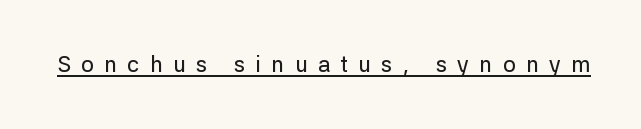
Italic: no, the glyphs are upright roman. Inter-character spacing is expanded well beyond the font's built-in metrics. A continuous stroke trails under the words, as in a hyperlink.
